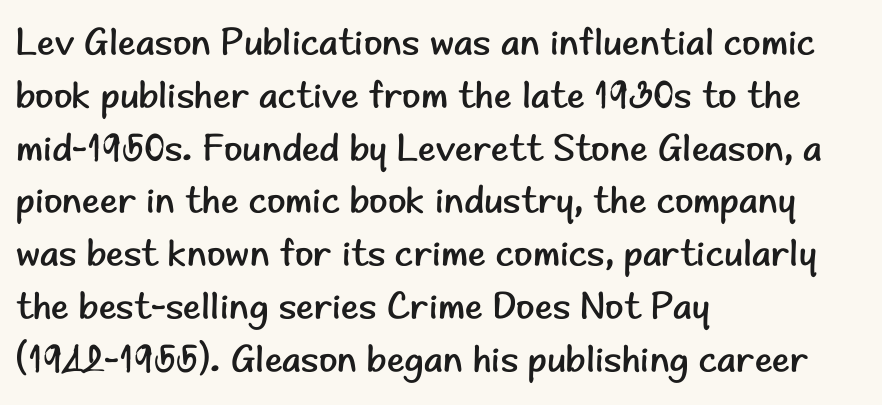
Q: Is the text bold? A: No.
Q: Is the text italic (slanted)? A: No, it is upright.
Q: Is the typeface a serif or a sans-serif typeface? A: Sans-serif.
Q: Is the text underlined? A: No.
Q: How is the paragraph aligned? A: Left-aligned.
Q: Is the spacing between letters normal or unusually wide? A: Normal.
Q: Is the spacing between lines tight, normal or loose? A: Normal.
Q: Width (condensed, normal, or wide)? A: Normal.
Q: Stroke contrast? A: Low.
Q: x-height? A: Small.
Q: Monospaced? A: No.
